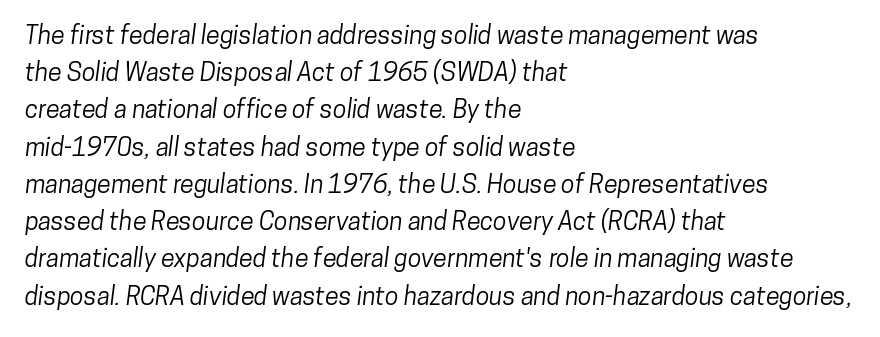
Tracking value appears to be zero — textbook default spacing. This sample keeps an unexceptional amount of space between lines. Which margin do the lines hug? The left one — the right edge is uneven. A clean baseline with only descenders dipping below it.
